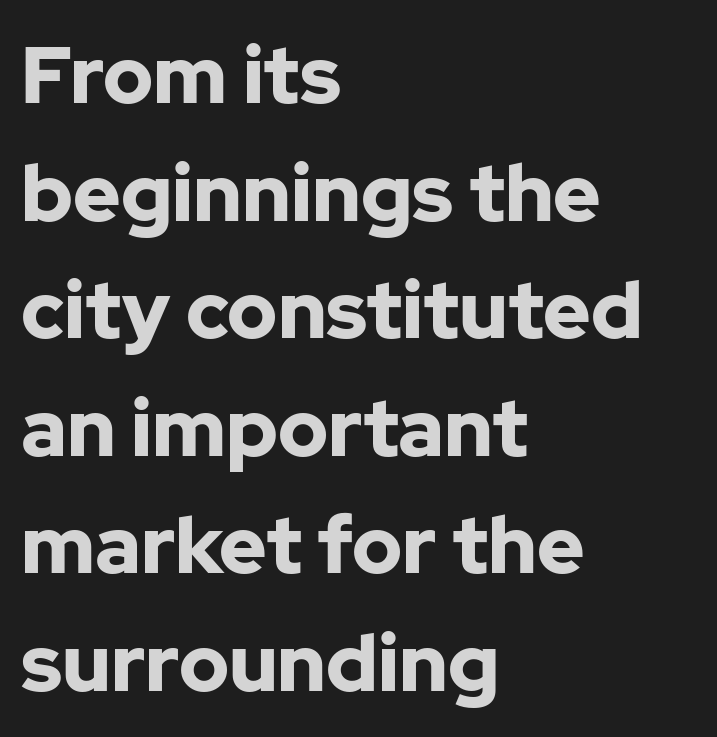
Q: Is the text bold? A: Yes.
Q: Is the text italic (slanted)? A: No, it is upright.
Q: Is the typeface a serif or a sans-serif typeface? A: Sans-serif.
Q: Is the text underlined? A: No.
Q: How is the paragraph aligned? A: Left-aligned.
Q: Is the spacing between letters normal or unusually wide? A: Normal.
Q: Is the spacing between lines tight, normal or loose? A: Normal.
Q: Width (condensed, normal, or wide)? A: Normal.
Q: Stroke contrast? A: Low.
Q: x-height? A: Medium.
Q: Monospaced? A: No.
